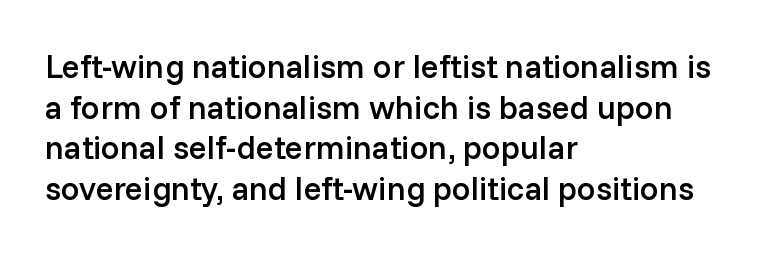
Q: Is the text bold? A: Semi-bold.
Q: Is the text italic (slanted)? A: No, it is upright.
Q: Is the typeface a serif or a sans-serif typeface? A: Sans-serif.
Q: Is the text underlined? A: No.
Q: How is the paragraph aligned? A: Left-aligned.
Q: Is the spacing between letters normal or unusually wide? A: Normal.
Q: Width (condensed, normal, or wide)? A: Normal.
Q: Stroke contrast? A: Low.
Q: x-height? A: Medium.
Q: Monospaced? A: No.
